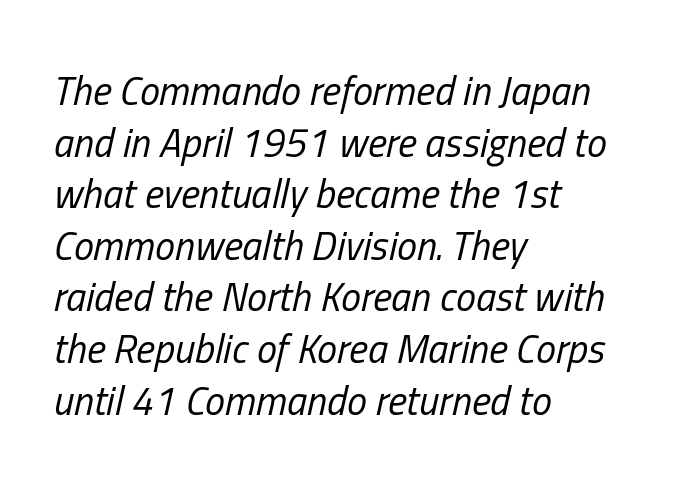
{"italic": "yes", "lean": "right", "slant_degrees": 13, "bold": "no", "weight": "regular", "width": "condensed", "stroke_contrast": "low", "x_height": "medium", "monospaced": "no", "underline": "no", "align": "left", "line_spacing": "normal", "line_spacing_ratio": 1.29, "letter_spacing": "normal", "letter_spacing_em": 0.0, "glyph_px": 40}
